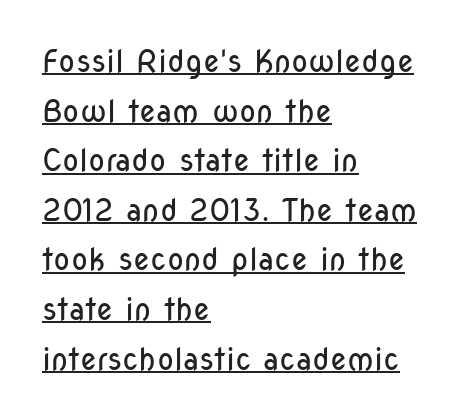
The image shows 31 px regular-weight, condensed sans-serif type, upright; set left-aligned, normal line spacing (1.6x), normal letter spacing, underlined; low stroke contrast and a medium x-height.
